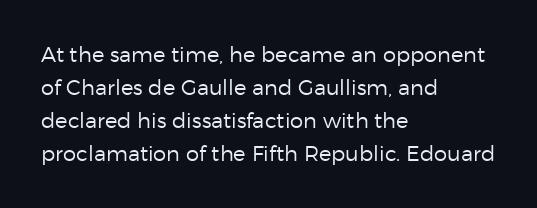
No italicization has been applied; the sample stays upright. This rendering features lettering with no underline. Summary of weight: not heavy and not bold. The typesetter chose a ragged-right arrangement here. The vertical gap from one line to the next is medium.
